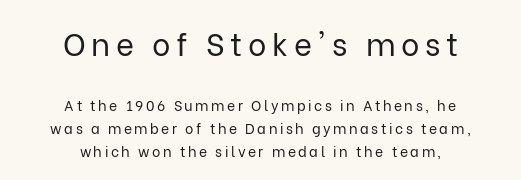
The image shows 31 px regular-weight sans-serif type, upright; set centered, normal line spacing (1.65x), not underlined; the first (top) block is 2.21x larger; low stroke contrast and a medium x-height.
